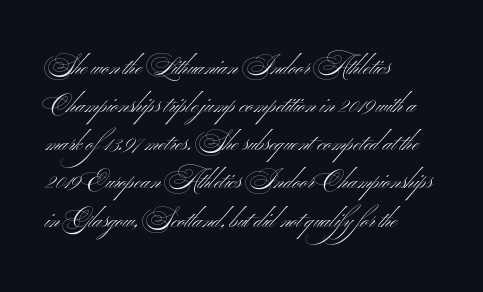
{"bold": "no", "underline": "no", "align": "left", "line_spacing": "normal", "line_spacing_ratio": 1.59, "letter_spacing": "normal", "letter_spacing_em": 0.0, "glyph_px": 24}
